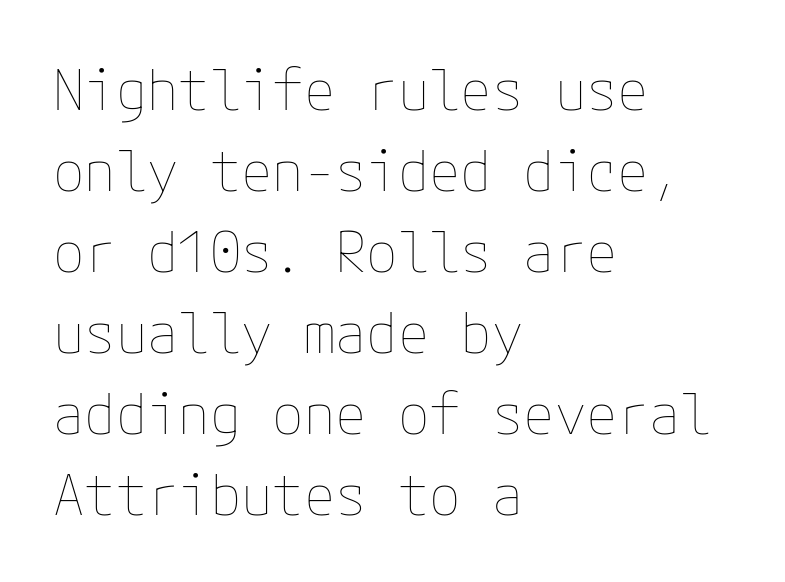
{"italic": "no", "bold": "no", "weight": "thin", "width": "normal", "stroke_contrast": "low", "x_height": "medium", "underline": "no", "align": "left", "line_spacing": "normal", "line_spacing_ratio": 1.42, "letter_spacing": "normal", "letter_spacing_em": 0.0, "glyph_px": 57}
